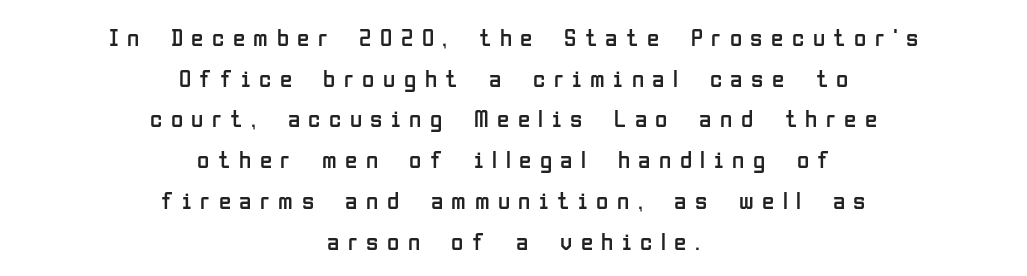
The image shows 25 px text type, upright; set centered, normal line spacing (1.63x), unusually wide letter spacing (+0.34 em), not underlined.
